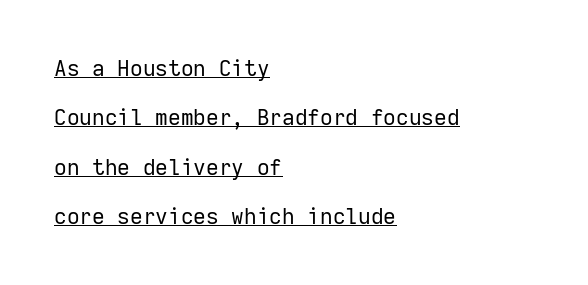
{"italic": "no", "bold": "no", "underline": "yes", "align": "left", "line_spacing": "loose", "line_spacing_ratio": 2.25, "letter_spacing": "normal", "letter_spacing_em": 0.0, "glyph_px": 22}
